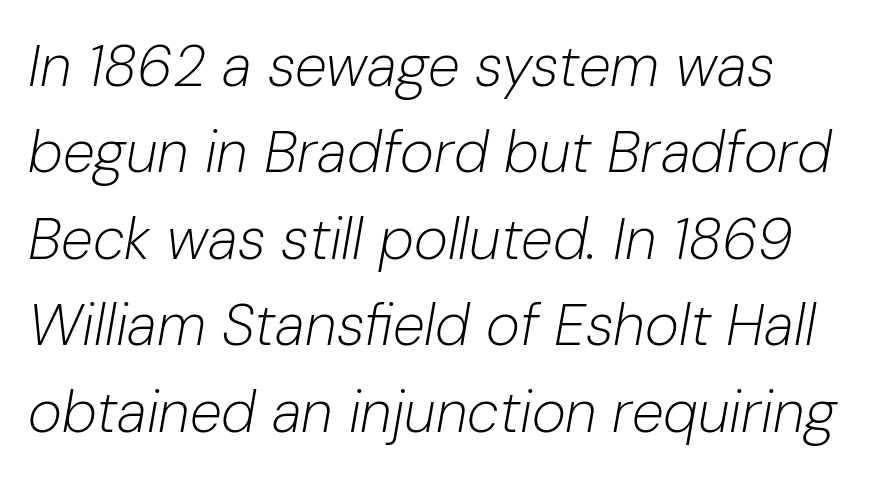
How are the letters spaced? Ordinarily, with no added tracking. The rendering uses natural spacing where letterforms have individual widths. Stems and bowls with no extra thickness — not bold. If you measured baseline to baseline, you'd find a middling distance. This sample uses an oblique cut, with every glyph tilted off the vertical. Clear beneath every line of the passage.
